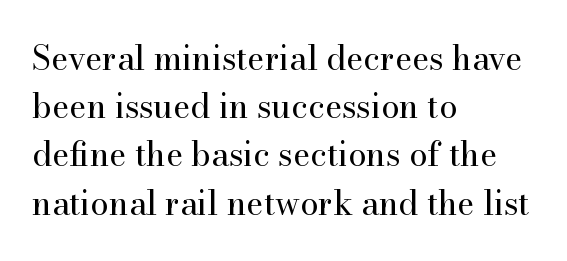
Think of a printed novel: that variable character pitch is what you see here. In CSS terms this would be text-align: left. Heaviness? Minimal to ordinary, like unemphasized prose. The letters sit at their default tracking, neither squeezed nor spread. The glyphs are unaccompanied by any horizontal stroke below them. The axis of the letterforms is exactly vertical.
